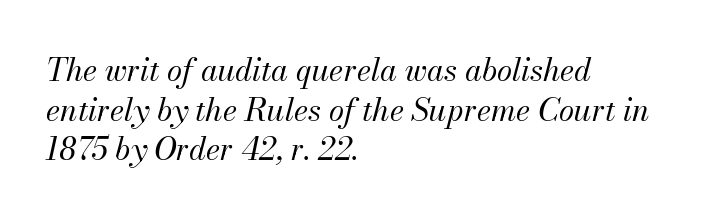
The passage shown has conventional tracking throughout. This rendering uses left alignment, leaving the right contour irregular. Is the type slanted? Yes — the strokes lean at a clear angle. No chunkiness to these letters — they're not bold. Lines of text with bare space underneath. Think of a printed novel: that variable character pitch is what you see here.
